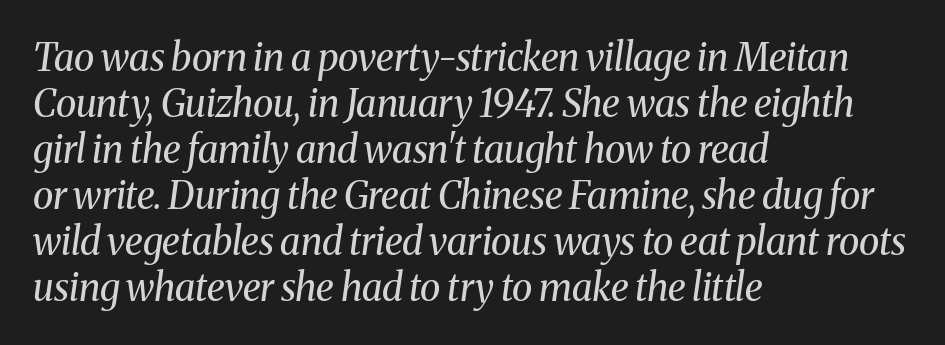
The image shows 38 px regular-weight serif type, italic (leaning right); set left-aligned, line spacing 1.21x, normal letter spacing, not underlined; medium stroke contrast and a medium x-height.
